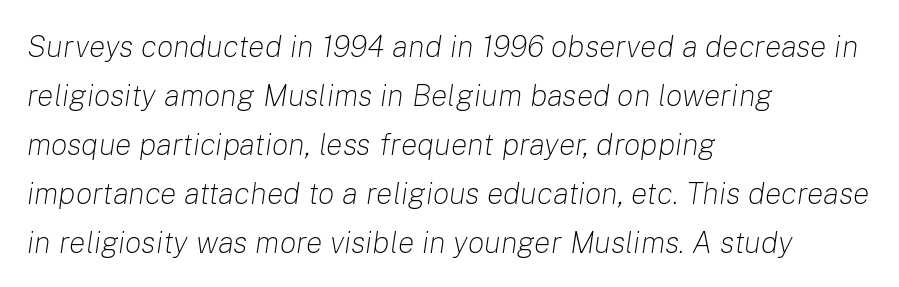
Q: Is the text bold? A: No.
Q: Is the text italic (slanted)? A: Yes, it leans right by about 8 degrees.
Q: Is the text underlined? A: No.
Q: How is the paragraph aligned? A: Left-aligned.
Q: Is the spacing between letters normal or unusually wide? A: Normal.
Q: Is the spacing between lines tight, normal or loose? A: Normal.
Q: Width (condensed, normal, or wide)? A: Normal.
Q: Stroke contrast? A: Low.
Q: x-height? A: Medium.
Q: Monospaced? A: No.
